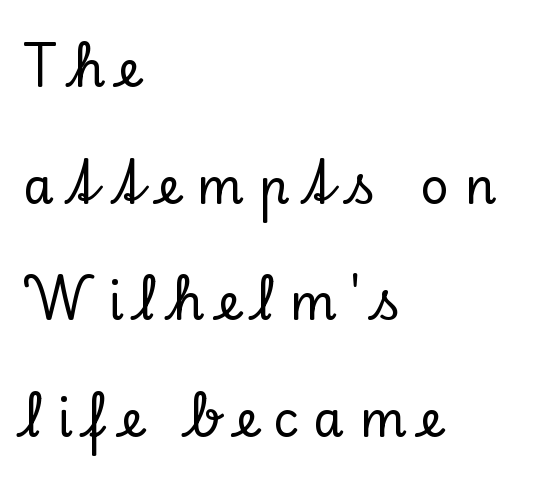
The image shows 49 px text type, upright; set left-aligned, loose line spacing (2.38x), unusually wide letter spacing (+0.3 em), not underlined; low stroke contrast and a small x-height.
